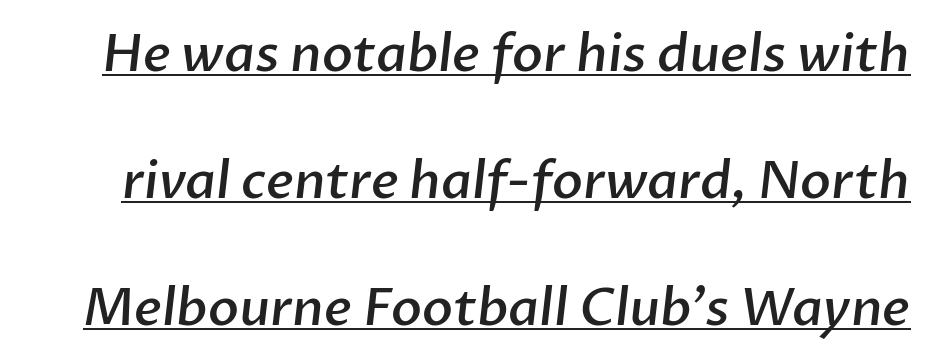
{"serif": "no", "bold": "semi", "weight": "semibold", "width": "normal", "stroke_contrast": "low", "x_height": "medium", "monospaced": "no", "underline": "yes", "line_spacing": "loose", "line_spacing_ratio": 2.49, "letter_spacing": "normal", "letter_spacing_em": 0.0, "glyph_px": 51}
